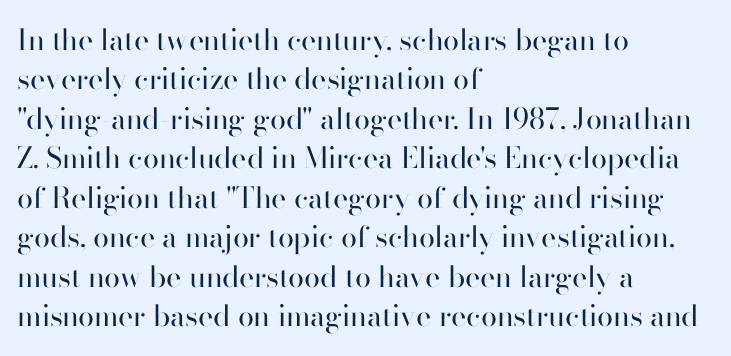
Q: Is the text bold? A: No.
Q: Is the text italic (slanted)? A: No, it is upright.
Q: Is the typeface a serif or a sans-serif typeface? A: Sans-serif.
Q: Is the text underlined? A: No.
Q: How is the paragraph aligned? A: Left-aligned.
Q: Is the spacing between letters normal or unusually wide? A: Normal.
Q: Is the spacing between lines tight, normal or loose? A: Normal.
Q: Width (condensed, normal, or wide)? A: Normal.
Q: Stroke contrast? A: High.
Q: x-height? A: Small.
Q: Monospaced? A: No.
